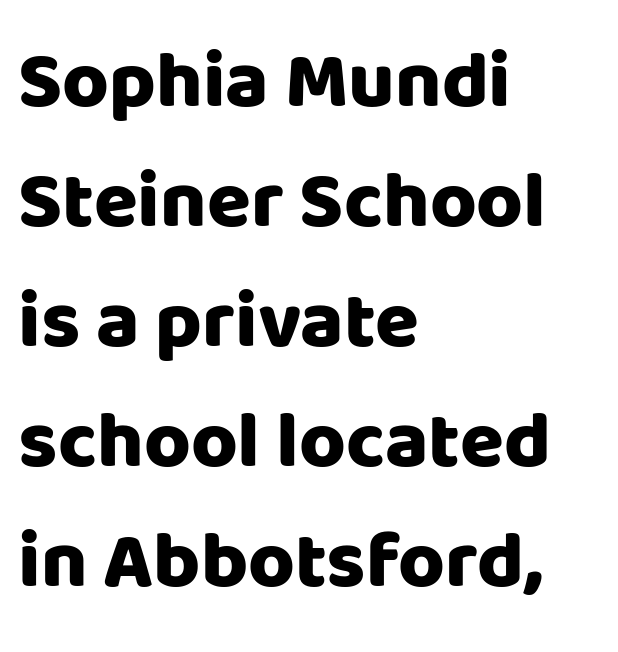
The image shows 80 px heavy sans-serif type, upright; set left-aligned, normal line spacing (1.5x), normal letter spacing, not underlined; low stroke contrast and a large x-height.
